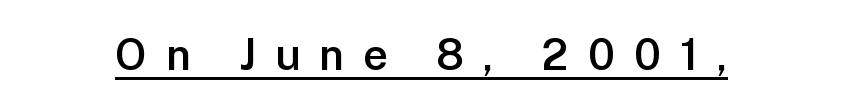
The image shows 43 px semibold sans-serif type, upright; set unusually wide letter spacing (+0.44 em), underlined; low stroke contrast and a medium x-height.
